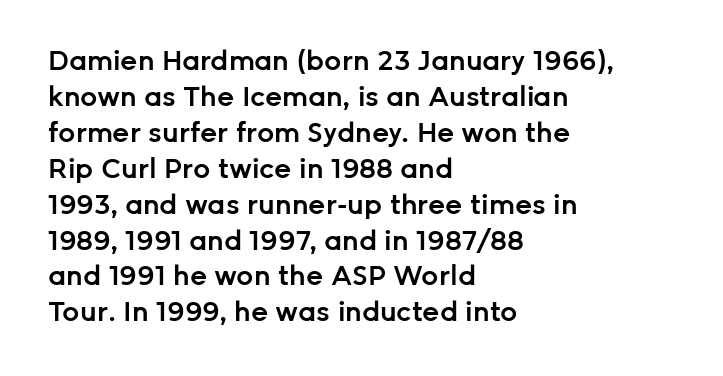
Does extra space separate the letters? No, they use regular spacing. Evenly set lines give the paragraph a standard silhouette. Nobody drew a line under any word here. Notice the strokes are somewhat thickened but not fully heavy: this is a semibold. Layout note: lines flush left.
